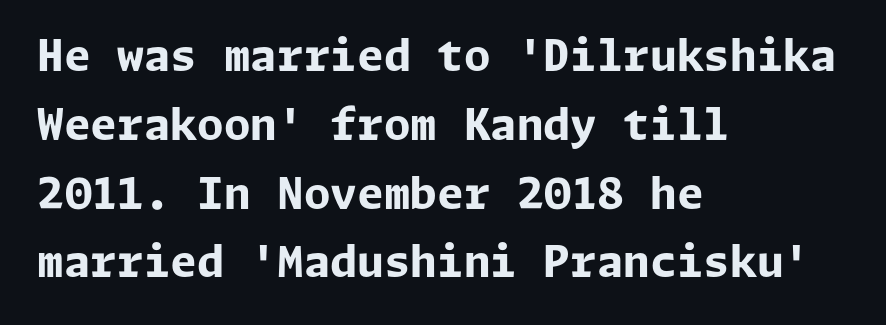
Q: Is the text bold? A: Yes.
Q: Is the text italic (slanted)? A: No, it is upright.
Q: Is the typeface a serif or a sans-serif typeface? A: Sans-serif.
Q: Is the text underlined? A: No.
Q: How is the paragraph aligned? A: Left-aligned.
Q: Is the spacing between letters normal or unusually wide? A: Normal.
Q: Is the spacing between lines tight, normal or loose? A: Normal.
Q: Width (condensed, normal, or wide)? A: Normal.
Q: Stroke contrast? A: Low.
Q: x-height? A: Medium.
